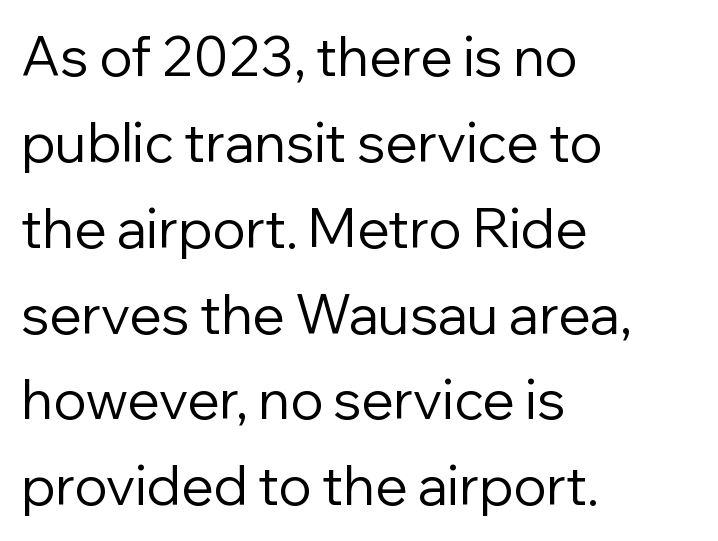
Compared with typical paragraphs, the rows here are spaced about the same. Every stem runs plumb, perpendicular to the baseline. In CSS terms this would be text-align: left. Weight: regular or lighter. Letter spacing: default.
